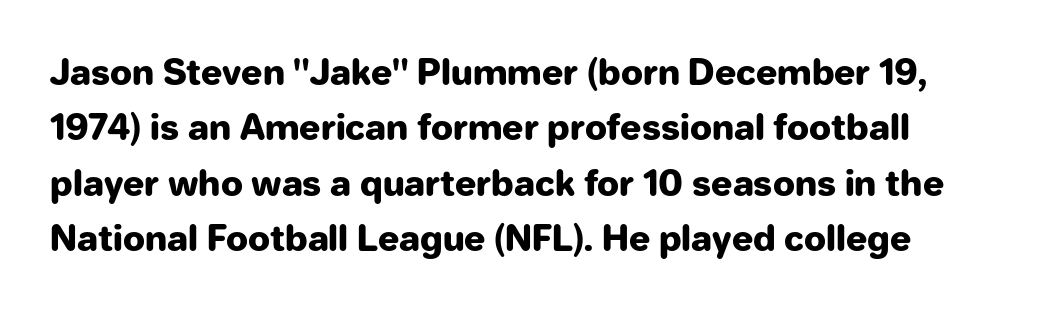
{"serif": "no", "italic": "no", "bold": "yes", "weight": "heavy", "width": "normal", "stroke_contrast": "low", "x_height": "medium", "monospaced": "no", "underline": "no", "align": "left", "line_spacing": "normal", "line_spacing_ratio": 1.58, "letter_spacing": "normal", "letter_spacing_em": 0.0, "glyph_px": 35}
